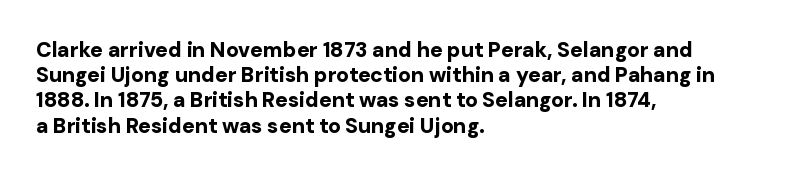
Each line starts at the same left margin while the right side varies. Upright lettering throughout. What stands out about the letter spacing? Nothing — it is the standard amount. Check the space under the baseline: it is left empty. The typesetting leans heavy: a genuine bold.
